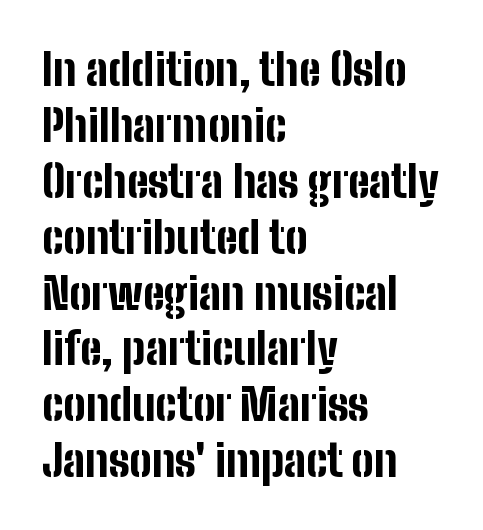
{"serif": "no", "italic": "no", "bold": "yes", "weight": "bold", "width": "condensed", "stroke_contrast": "low", "x_height": "medium", "monospaced": "no", "underline": "no", "align": "left", "line_spacing": "normal", "line_spacing_ratio": 1.27, "letter_spacing": "normal", "letter_spacing_em": 0.0, "glyph_px": 44}
